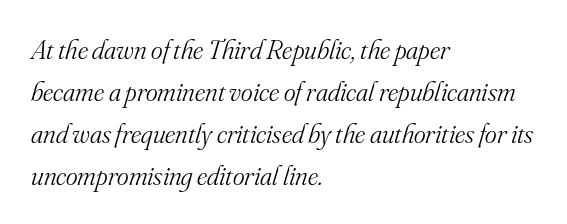
If you drew a line through each stem, it would be angled. Is this a heavy cut? Hardly; it is regular or lighter. Letter spacing: default. This is serif lettering, the kind often seen in printed books.
